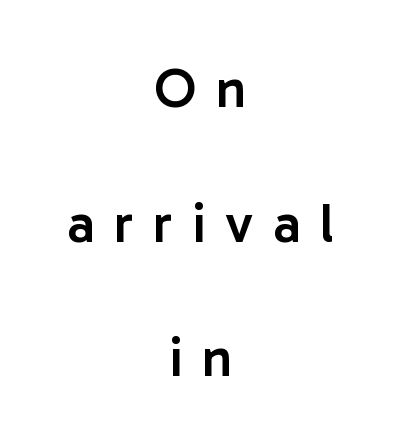
Each letter's strokes conclude bluntly, with no projecting serifs. Rendered with straight, roman letterforms. Its strokes are somewhat broadened, the hallmark of semibold type. Substantial extra tracking has been applied to these lines. Each letter keeps its own natural width here, so spacing adapts to shape.
